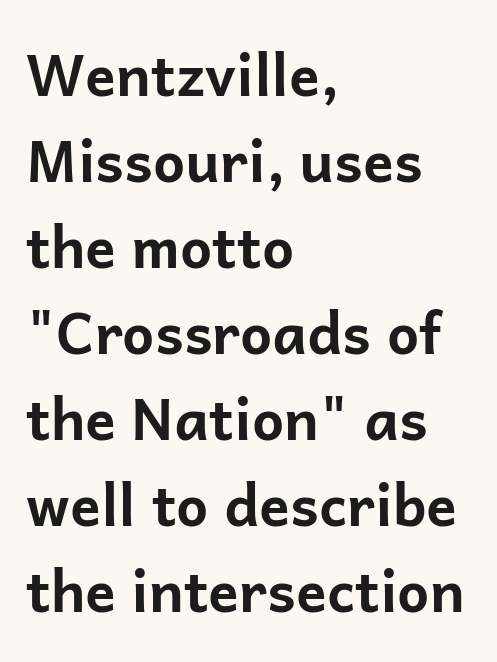
Q: Is the text bold? A: Yes.
Q: Is the text italic (slanted)? A: No, it is upright.
Q: Is the typeface a serif or a sans-serif typeface? A: Sans-serif.
Q: Is the text underlined? A: No.
Q: How is the paragraph aligned? A: Left-aligned.
Q: Is the spacing between letters normal or unusually wide? A: Normal.
Q: Is the spacing between lines tight, normal or loose? A: Normal.
Q: Width (condensed, normal, or wide)? A: Normal.
Q: Stroke contrast? A: Low.
Q: x-height? A: Medium.
Q: Monospaced? A: No.
